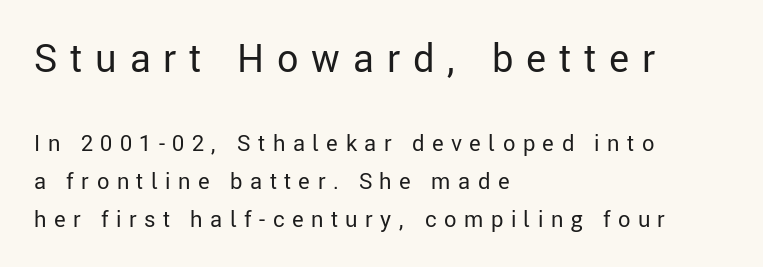
Two sizes are in play, and the larger belongs to the first block. You can tell it's not italic because the verticals are truly vertical. Observe the absence of serifs on each vertical stroke in this sample. Compared with typical body copy, the letter spacing here is much looser. No heavy texture on the line: the type isn't bold. Spacing verdict: proportional, widths tailored to each character.
